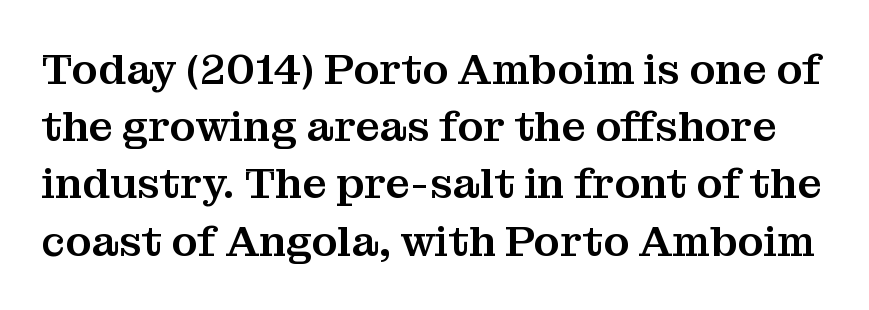
Q: Is the text italic (slanted)? A: No, it is upright.
Q: Is the typeface a serif or a sans-serif typeface? A: Serif.
Q: Is the text underlined? A: No.
Q: Is the spacing between letters normal or unusually wide? A: Normal.
Q: Is the spacing between lines tight, normal or loose? A: Normal.
Q: Width (condensed, normal, or wide)? A: Normal.
Q: Stroke contrast? A: Medium.
Q: x-height? A: Medium.
Q: Monospaced? A: No.
